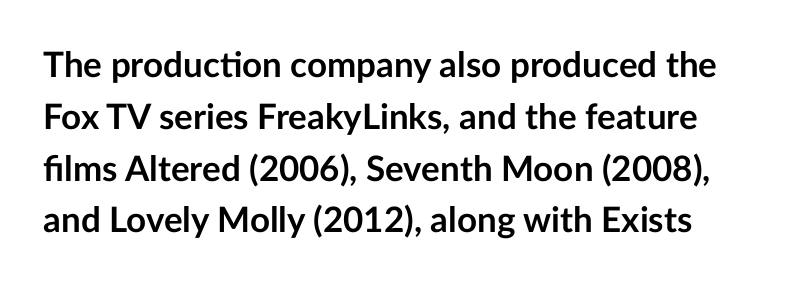
The image shows 35 px semibold sans-serif type, upright; set normal line spacing (1.48x), normal letter spacing, not underlined; low stroke contrast and a medium x-height.
